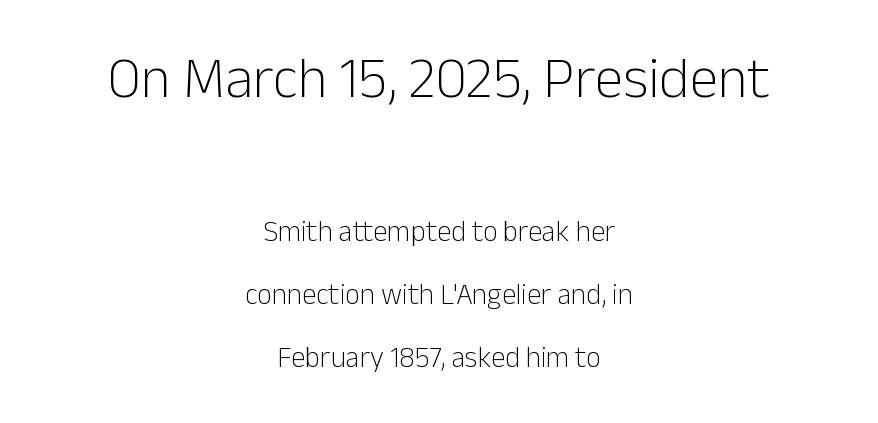
The image shows 58 px light sans-serif type, upright; set centered, loose line spacing (2.18x), normal letter spacing, not underlined; the first (top) block is 2.0x larger; low stroke contrast and a medium x-height.
